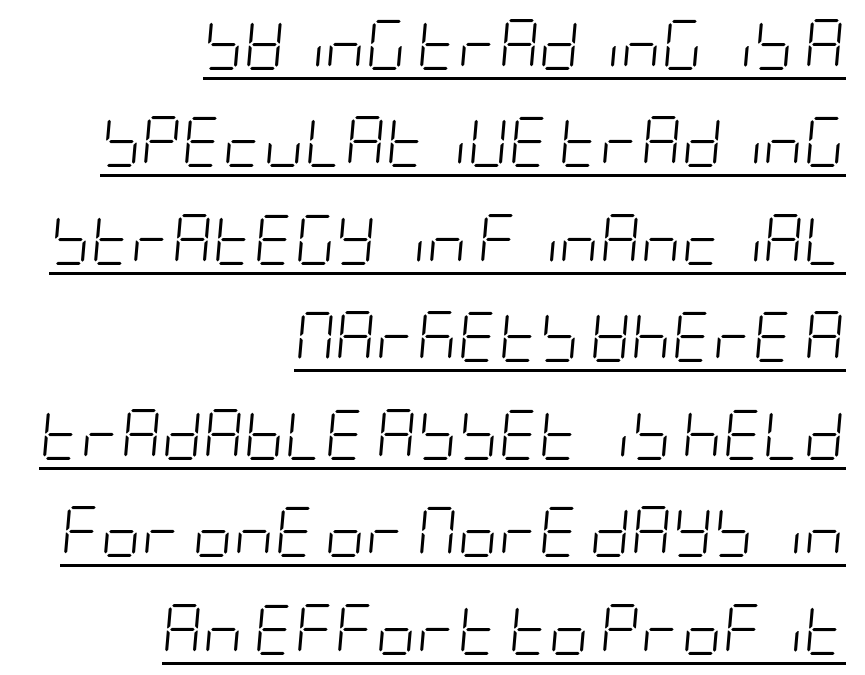
The image shows 50 px light, condensed type, italic (leaning right); set right-aligned, loose line spacing (1.95x), normal letter spacing, underlined; low stroke contrast and a large x-height.
